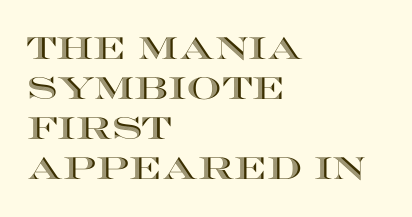
{"italic": "no", "width": "wide", "x_height": "large", "monospaced": "no", "underline": "no", "align": "left", "line_spacing": "normal", "line_spacing_ratio": 1.29, "letter_spacing": "normal", "letter_spacing_em": 0.0, "glyph_px": 31}
